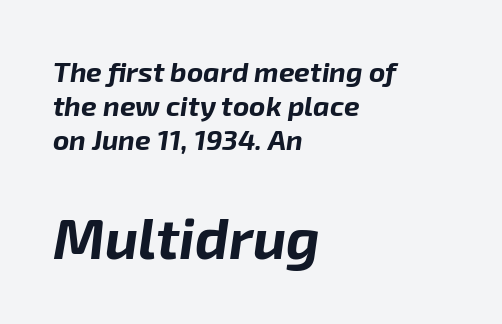
The image shows 57 px bold type, italic (leaning right); set left-aligned, line spacing 1.22x, normal letter spacing, not underlined; the second (bottom) block is 2.04x larger; low stroke contrast and a medium x-height.
